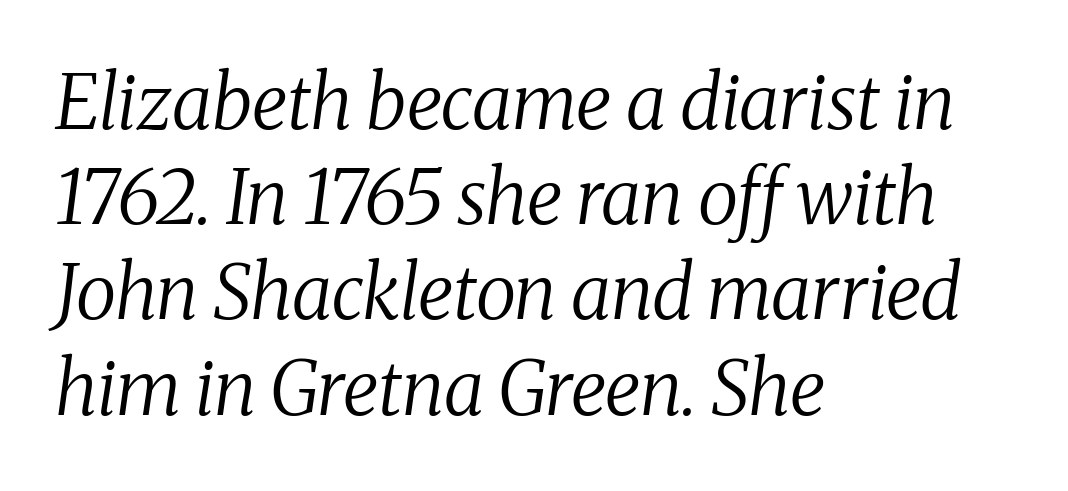
The glyphs look as if they've been sheared to an angle. Letters rest on an invisible, unmarked baseline. Stems here are at most as thick as an everyday book face. Think of a printed novel: that variable character pitch is what you see here. The ragged edge is on the right, which tells us the setting is flush left.
